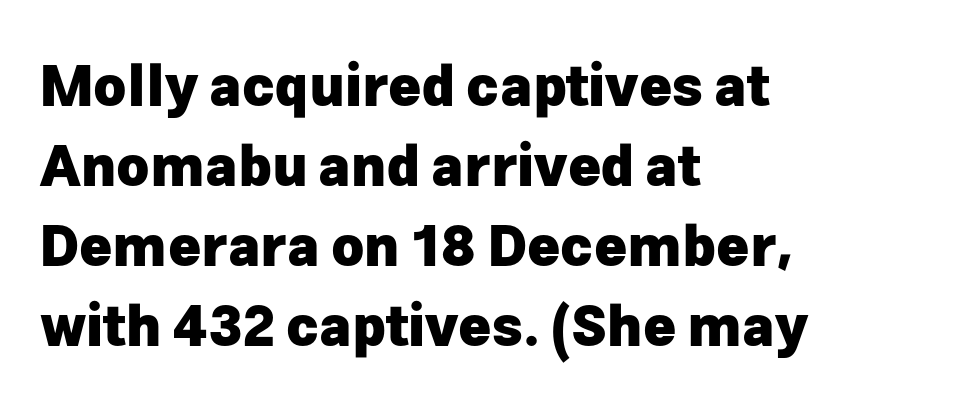
The image shows 56 px heavy sans-serif type, upright; set left-aligned, normal line spacing (1.43x), normal letter spacing, not underlined; low stroke contrast and a medium x-height.
